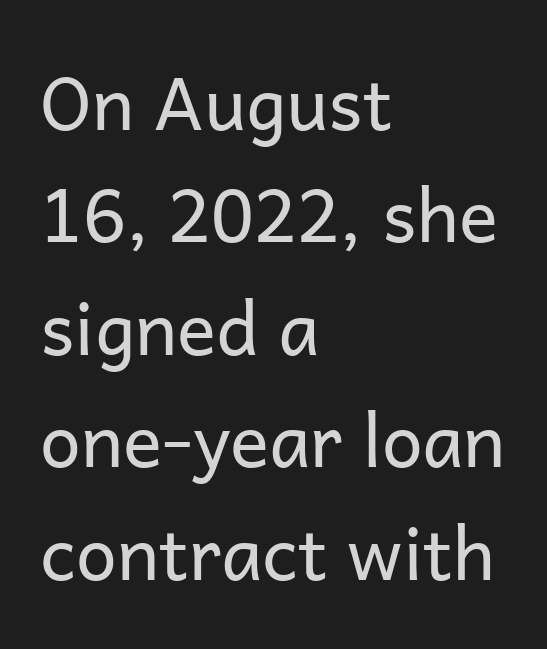
Q: Is the text bold? A: No.
Q: Is the text italic (slanted)? A: No, it is upright.
Q: Is the typeface a serif or a sans-serif typeface? A: Sans-serif.
Q: Is the text underlined? A: No.
Q: How is the paragraph aligned? A: Left-aligned.
Q: Is the spacing between letters normal or unusually wide? A: Normal.
Q: Is the spacing between lines tight, normal or loose? A: Normal.
Q: Width (condensed, normal, or wide)? A: Normal.
Q: Stroke contrast? A: Low.
Q: x-height? A: Medium.
Q: Monospaced? A: No.
